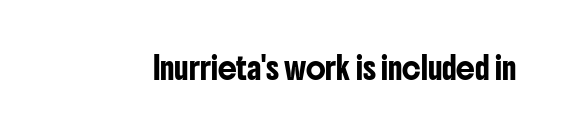
Every character sits straight up, as roman type does. The string is rendered with underlining switched off. Students, note that the glyphs here touch the page at normal intervals.
